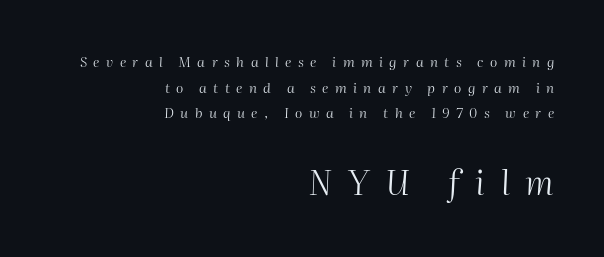
{"italic": "yes", "lean": "right", "slant_degrees": 2, "bold": "no", "weight": "light", "width": "normal", "stroke_contrast": "medium", "x_height": "medium", "monospaced": "no", "underline": "no", "align": "right", "line_spacing_ratio": 1.83, "letter_spacing": "wide", "letter_spacing_em": 0.46, "larger_block": "second", "size_ratio": 2.43, "glyph_px": 34}
